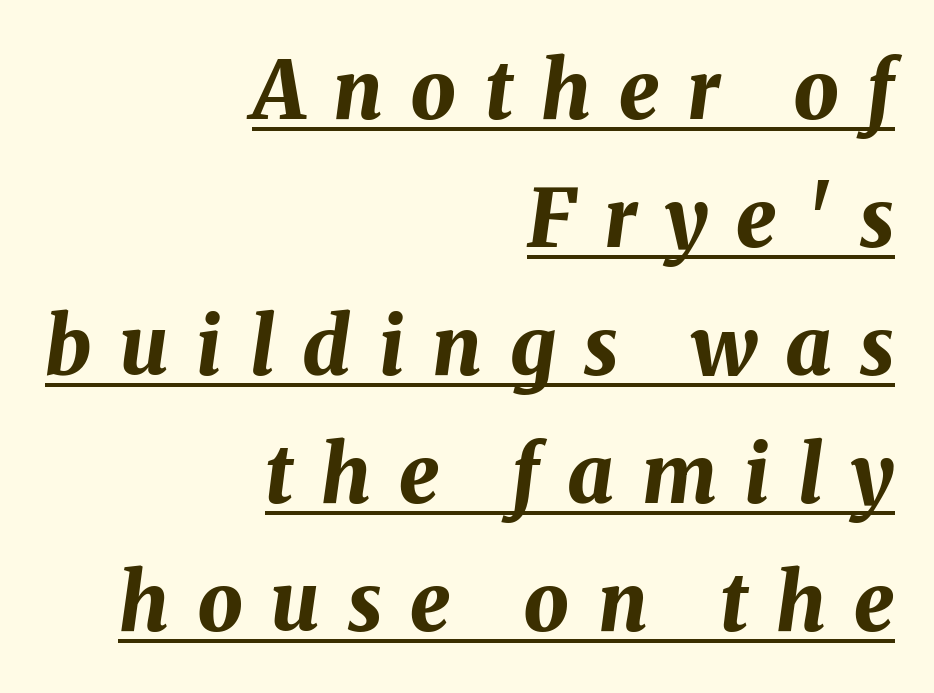
The image shows 80 px bold type, italic (leaning right); set right-aligned, normal line spacing (1.6x), unusually wide letter spacing (+0.35 em), underlined; medium stroke contrast and a medium x-height.
